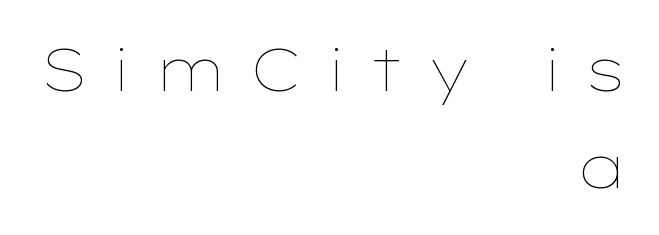
The image shows 59 px thin, wide type, upright; set right-aligned, normal line spacing (1.64x), unusually wide letter spacing (+0.37 em), not underlined; low stroke contrast and a medium x-height.
